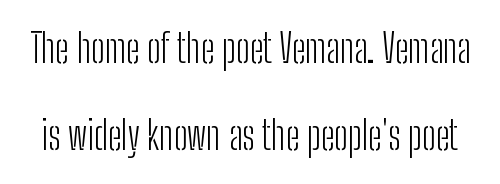
{"serif": "no", "italic": "no", "bold": "no", "weight": "light", "width": "condensed", "stroke_contrast": "low", "x_height": "medium", "monospaced": "no", "underline": "no", "line_spacing": "loose", "line_spacing_ratio": 2.24, "letter_spacing": "normal", "letter_spacing_em": 0.0, "glyph_px": 39}
